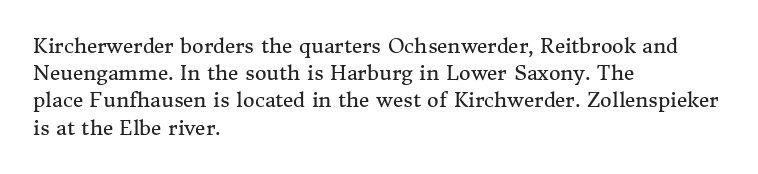
The text block is weighted toward the left margin, trailing off unevenly rightward. Summary of vertical rhythm: regular, with standard interline spacing. Spacing between characters is what you'd get straight out of the box. The letterforms sit at book weight or below.
